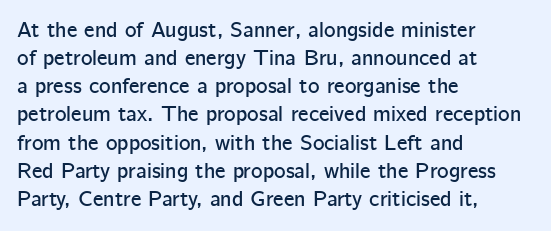
Q: Is the text italic (slanted)? A: No, it is upright.
Q: Is the text underlined? A: No.
Q: How is the paragraph aligned? A: Left-aligned.
Q: Is the spacing between letters normal or unusually wide? A: Normal.
Q: Is the spacing between lines tight, normal or loose? A: Normal.
